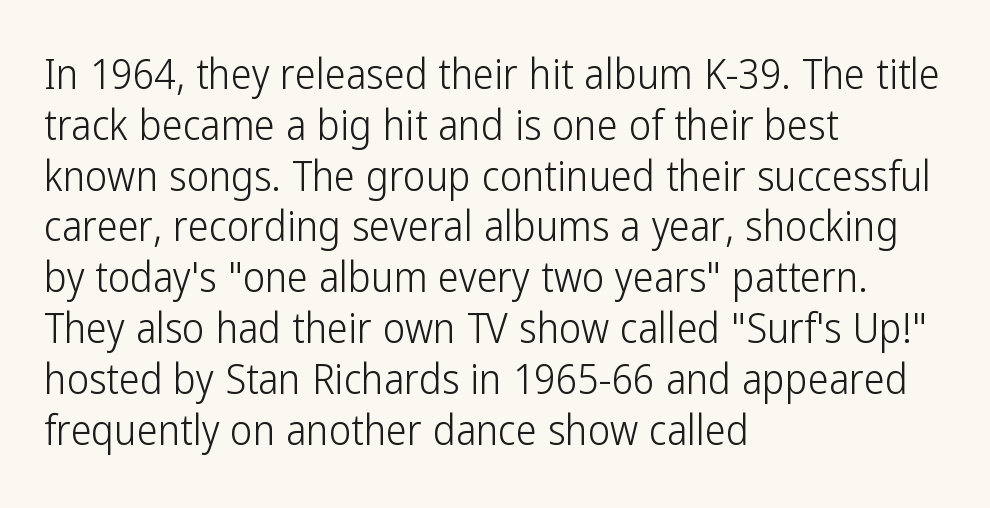
{"serif": "no", "italic": "no", "bold": "no", "weight": "light", "width": "condensed", "stroke_contrast": "low", "x_height": "medium", "monospaced": "no", "underline": "no", "align": "left", "line_spacing_ratio": 1.21, "letter_spacing": "normal", "letter_spacing_em": 0.0, "glyph_px": 42}
